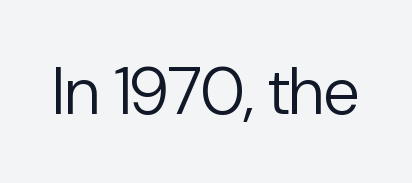
Stroke terminals: plain, sans-serif. Does the lettering tilt? It doesn't — this is upright. What stands out about the letter spacing? Nothing — it is the standard amount. The specimen omits any rule beneath the text block's lines.
